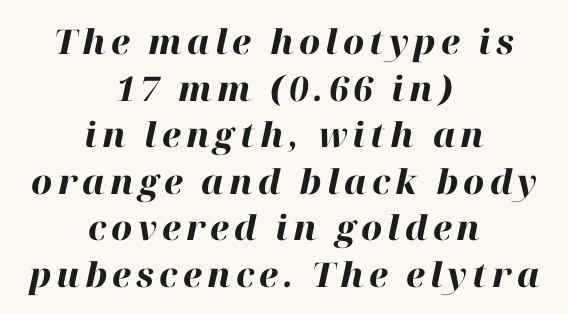
{"italic": "yes", "lean": "right", "slant_degrees": 12, "bold": "yes", "weight": "heavy", "width": "normal", "stroke_contrast": "high", "x_height": "medium", "monospaced": "no", "underline": "no", "align": "center", "line_spacing": "normal", "line_spacing_ratio": 1.37, "glyph_px": 34}
